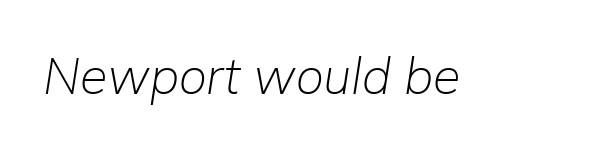
Q: Is the text bold? A: No.
Q: Is the text italic (slanted)? A: Yes, it leans right by about 9 degrees.
Q: Is the text underlined? A: No.
Q: Is the spacing between letters normal or unusually wide? A: Normal.
Q: Width (condensed, normal, or wide)? A: Normal.
Q: Stroke contrast? A: Low.
Q: x-height? A: Medium.
Q: Monospaced? A: No.
